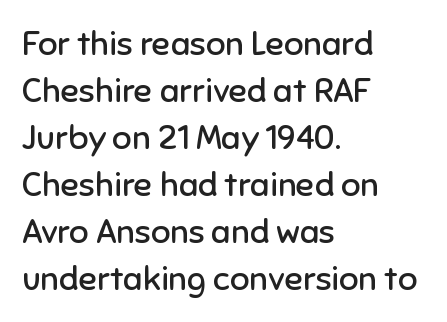
The image shows 34 px regular-weight sans-serif type, upright; set left-aligned, normal line spacing (1.38x), normal letter spacing, not underlined; low stroke contrast and a medium x-height.
